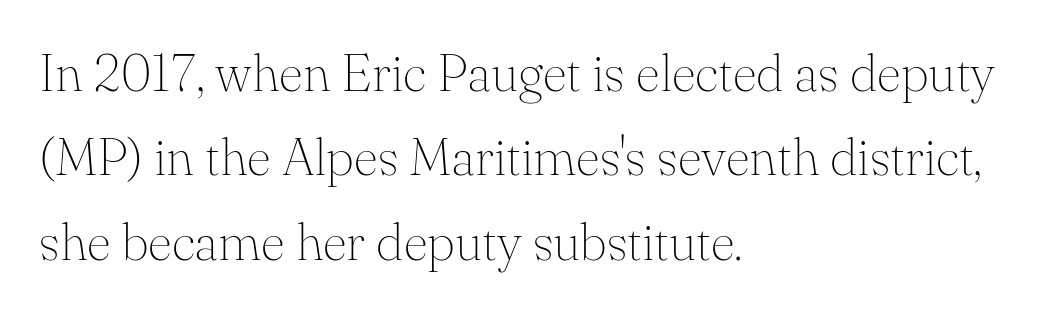
What's the leading like? Ordinary, nothing unusual. The lines in this sample share a left origin and differ only in where they stop. Every character sits straight up, as roman type does. Compared with a typical body face, this is equally light or lighter still.
